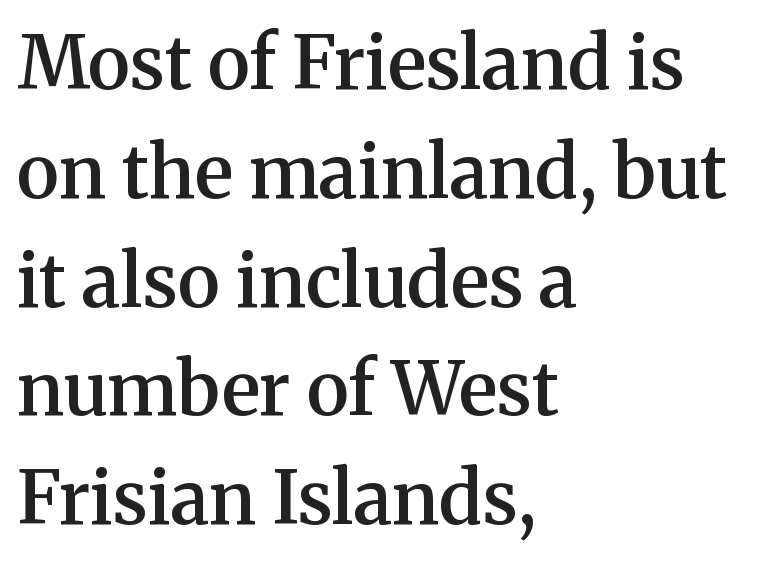
The image shows 73 px semibold serif type, upright; set left-aligned, normal line spacing (1.49x), normal letter spacing, not underlined; medium stroke contrast and a medium x-height.
